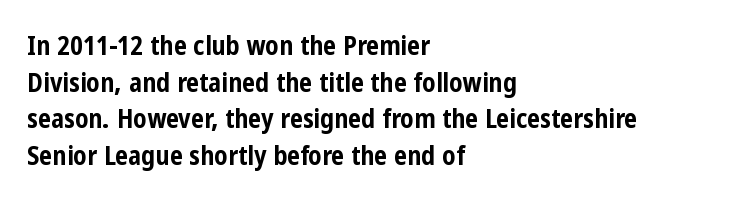
{"italic": "no", "bold": "yes", "underline": "no", "align": "left", "line_spacing": "normal", "line_spacing_ratio": 1.41, "letter_spacing": "normal", "letter_spacing_em": 0.0, "glyph_px": 26}
